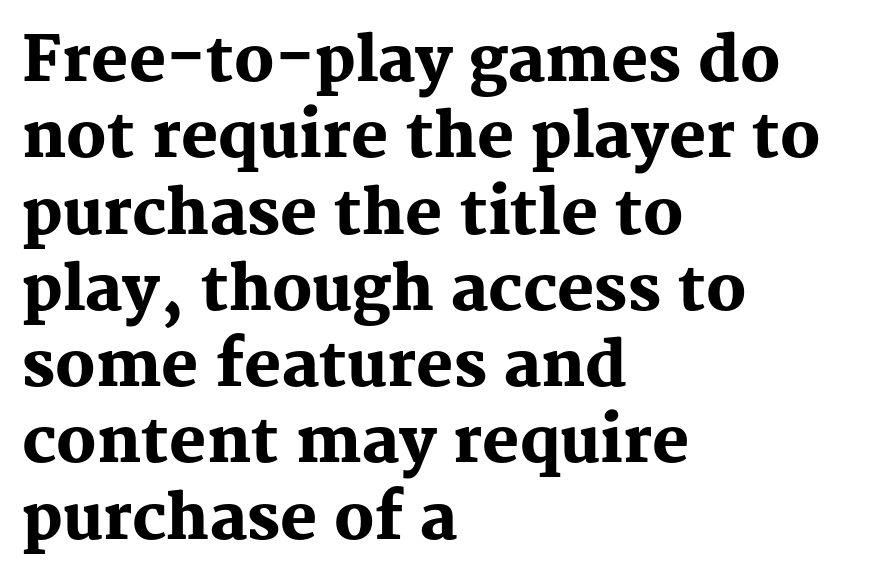
The setting favours the left margin, as ordinary paragraphs usually do. This is roman type, the default non-slanted kind. Think of a printed novel: that variable character pitch is what you see here. Letter spacing: default. This rendering employs a face with finishing strokes, i.e., a serif. Quick note: underline off.
